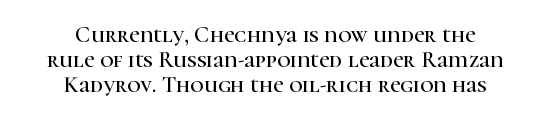
{"italic": "no", "underline": "no", "align": "center", "line_spacing": "tight", "line_spacing_ratio": 1.08, "letter_spacing": "normal", "letter_spacing_em": 0.0, "glyph_px": 23}
